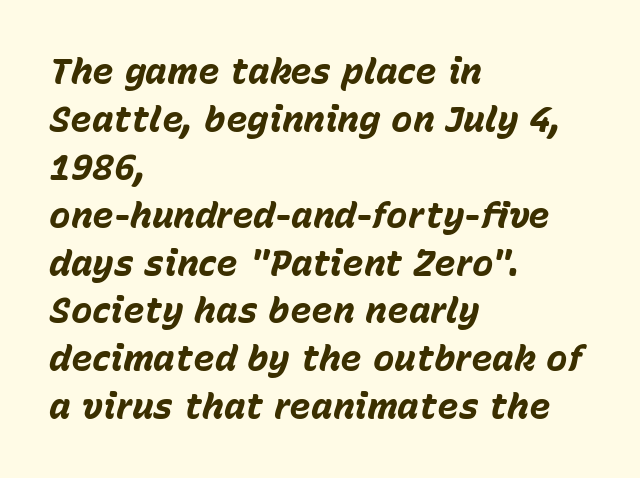
The image shows 36 px bold type, italic (leaning right); set left-aligned, normal line spacing (1.33x), normal letter spacing, not underlined; low stroke contrast and a medium x-height.
